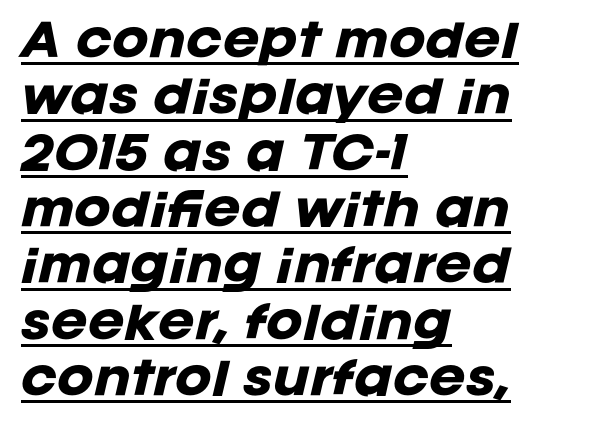
Quick note: interline space is typical. The horizontal fit of the characters is conventional and even. An italicized treatment has been applied to the whole sample. Teacher's note: observe the even left margin — that is flush-left alignment. Varying glyph widths throughout — classic text-font behaviour. Weight: bold.
